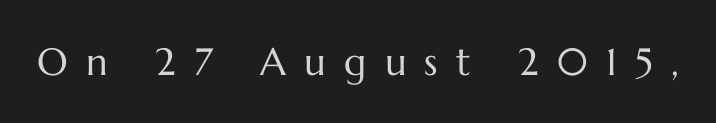
The image shows 38 px regular-weight type, upright; set unusually wide letter spacing (+0.48 em), not underlined; medium stroke contrast and a medium x-height.
